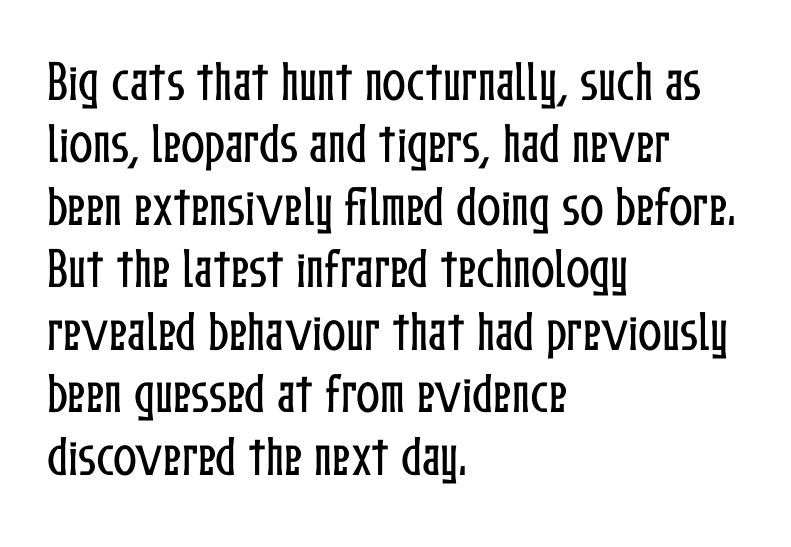
The image shows 44 px condensed type, upright; set left-aligned, normal line spacing (1.42x), normal letter spacing, not underlined; low stroke contrast and a medium x-height.
